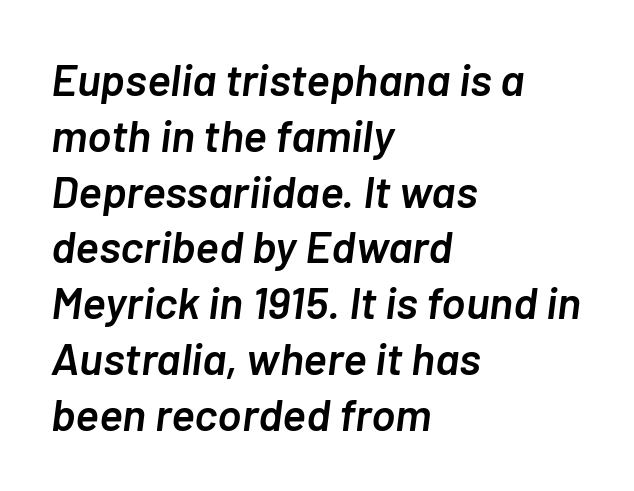
{"italic": "yes", "lean": "right", "slant_degrees": 7, "bold": "semi", "weight": "semibold", "width": "normal", "stroke_contrast": "low", "x_height": "medium", "monospaced": "no", "underline": "no", "align": "left", "line_spacing_ratio": 1.24, "letter_spacing": "normal", "letter_spacing_em": 0.0, "glyph_px": 45}
